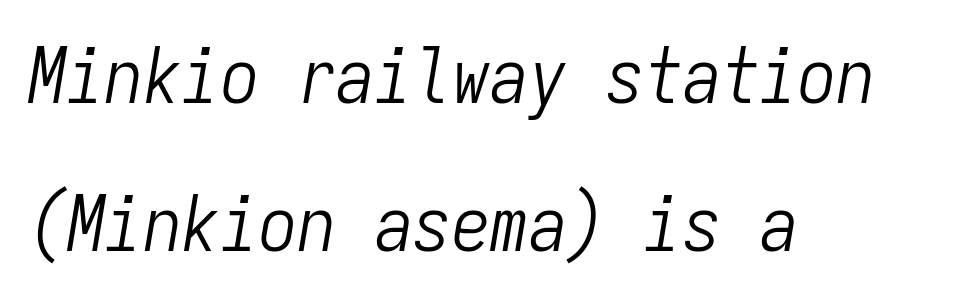
The image shows 77 px light, condensed type, italic (leaning right), monospaced; set left-aligned, loose line spacing (1.92x), normal letter spacing, not underlined; low stroke contrast and a medium x-height.
